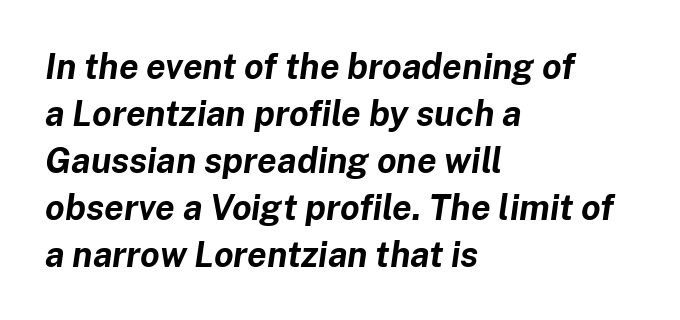
The block of text has a typical density, with ordinary space between rows. The horizontal fit of the characters is conventional and even. Alignment: flush left. This rendering features lettering with no underline. Spacing verdict: proportional, widths tailored to each character.
